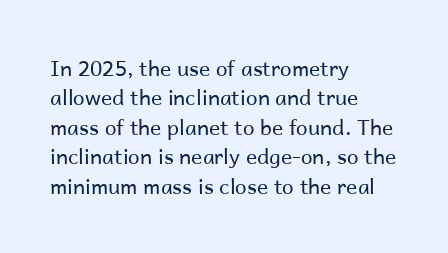
The image shows 21 px text type, upright; set left-aligned, normal line spacing (1.4x), normal letter spacing, not underlined.
